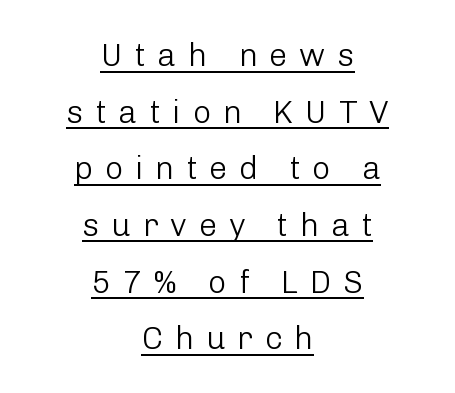
{"serif": "no", "italic": "no", "bold": "no", "weight": "light", "width": "normal", "stroke_contrast": "low", "x_height": "medium", "monospaced": "no", "underline": "yes", "align": "center", "line_spacing_ratio": 1.77, "letter_spacing": "wide", "letter_spacing_em": 0.37, "glyph_px": 32}
